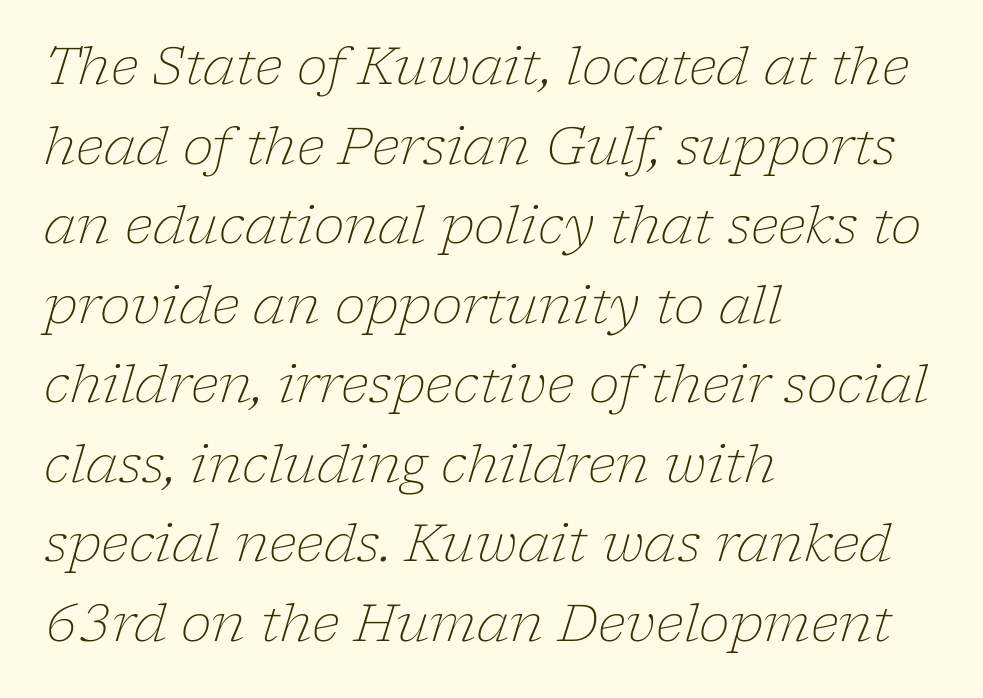
Lines of text with bare space underneath. The rendering uses a moderate line-height, typical for paragraphs. Italic: yes, the glyphs are oblique. The face used here is seriffed, in the tradition of book romans. Vertical stems look standard width or narrower in stroke.
